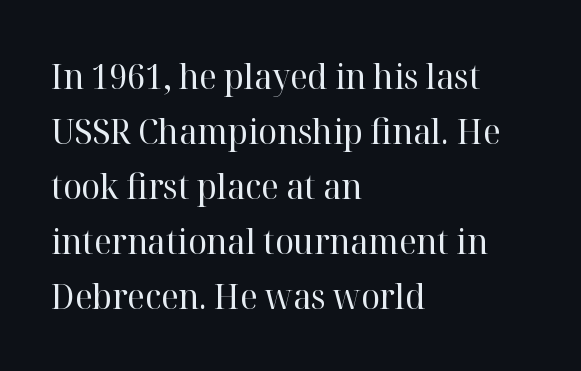
{"serif": "yes", "italic": "no", "bold": "no", "weight": "regular", "width": "normal", "stroke_contrast": "high", "x_height": "medium", "monospaced": "no", "underline": "no", "align": "left", "line_spacing": "normal", "line_spacing_ratio": 1.57, "letter_spacing": "normal", "letter_spacing_em": 0.0, "glyph_px": 35}
